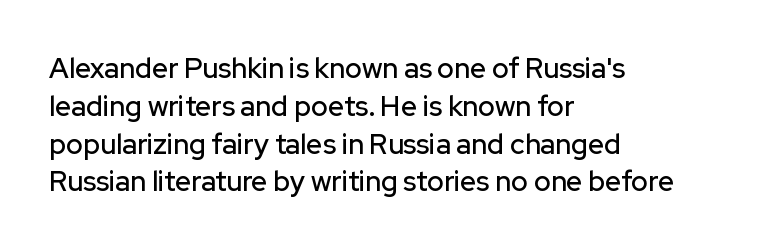
The image shows 28 px sans-serif type, upright; set left-aligned, normal line spacing (1.35x), normal letter spacing, not underlined; low stroke contrast and a medium x-height.
